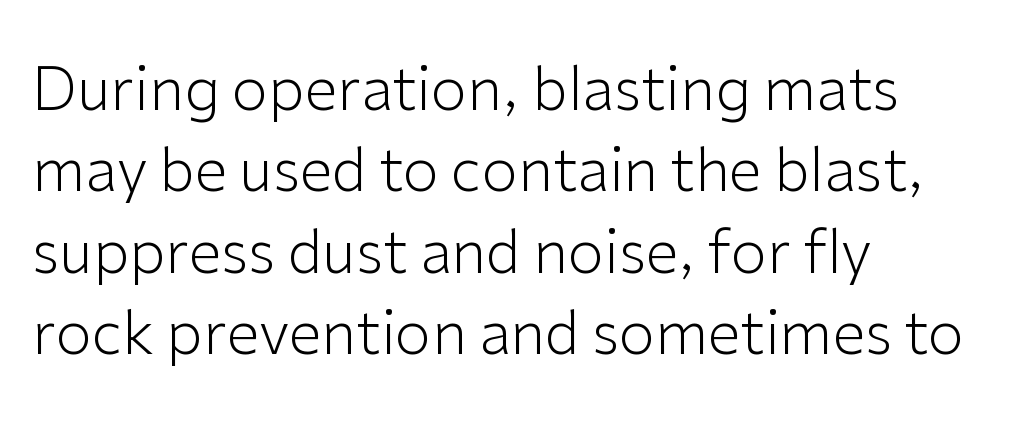
Q: Is the text bold? A: No.
Q: Is the text italic (slanted)? A: No, it is upright.
Q: Is the typeface a serif or a sans-serif typeface? A: Sans-serif.
Q: Is the text underlined? A: No.
Q: How is the paragraph aligned? A: Left-aligned.
Q: Is the spacing between letters normal or unusually wide? A: Normal.
Q: Is the spacing between lines tight, normal or loose? A: Normal.
Q: Width (condensed, normal, or wide)? A: Normal.
Q: Stroke contrast? A: Low.
Q: x-height? A: Medium.
Q: Monospaced? A: No.
